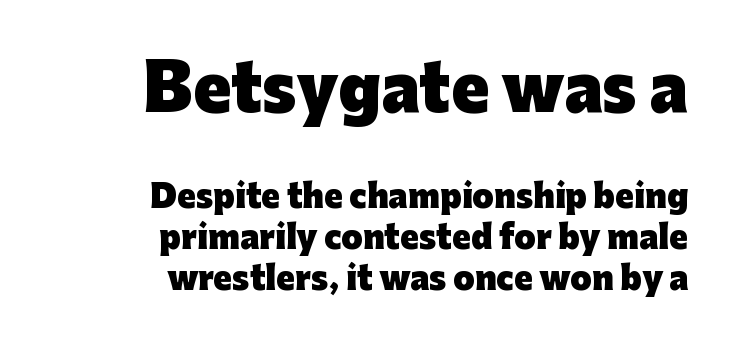
Q: Is the text bold? A: Yes.
Q: Is the text italic (slanted)? A: No, it is upright.
Q: Is the typeface a serif or a sans-serif typeface? A: Sans-serif.
Q: Is the text underlined? A: No.
Q: How is the paragraph aligned? A: Right-aligned.
Q: Is the spacing between letters normal or unusually wide? A: Normal.
Q: Is the spacing between lines tight, normal or loose? A: Normal.
Q: Which block of text is set in a larger size, the first (top) or the second (bottom)? A: The first (top) one.
Q: Width (condensed, normal, or wide)? A: Normal.
Q: Stroke contrast? A: Low.
Q: x-height? A: Medium.
Q: Monospaced? A: No.
